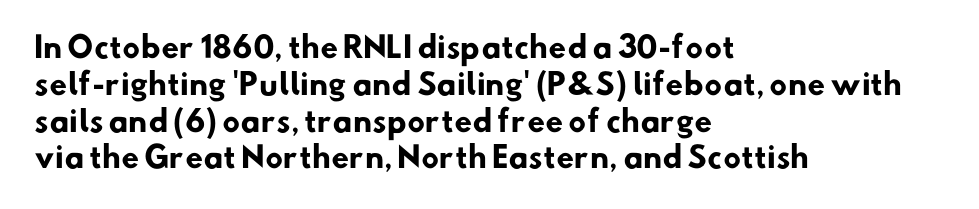
{"serif": "no", "bold": "yes", "weight": "heavy", "width": "normal", "stroke_contrast": "low", "x_height": "small", "monospaced": "no", "underline": "no", "align": "left", "line_spacing": "normal", "line_spacing_ratio": 1.27, "letter_spacing": "normal", "letter_spacing_em": 0.0, "glyph_px": 29}
